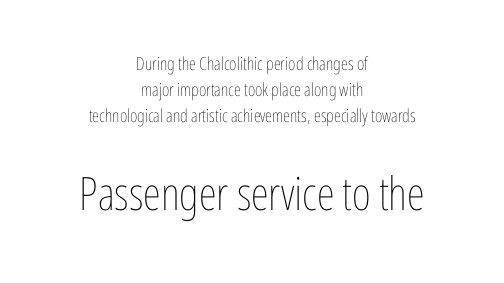
Vertical spacing — default. Glyph-to-glyph distance matches everyday printed text. Rendered with straight, roman letterforms. Typesetter's note — lower block bumped up in size, upper block left smaller. Glance below the letters and you will spot only blank space.
